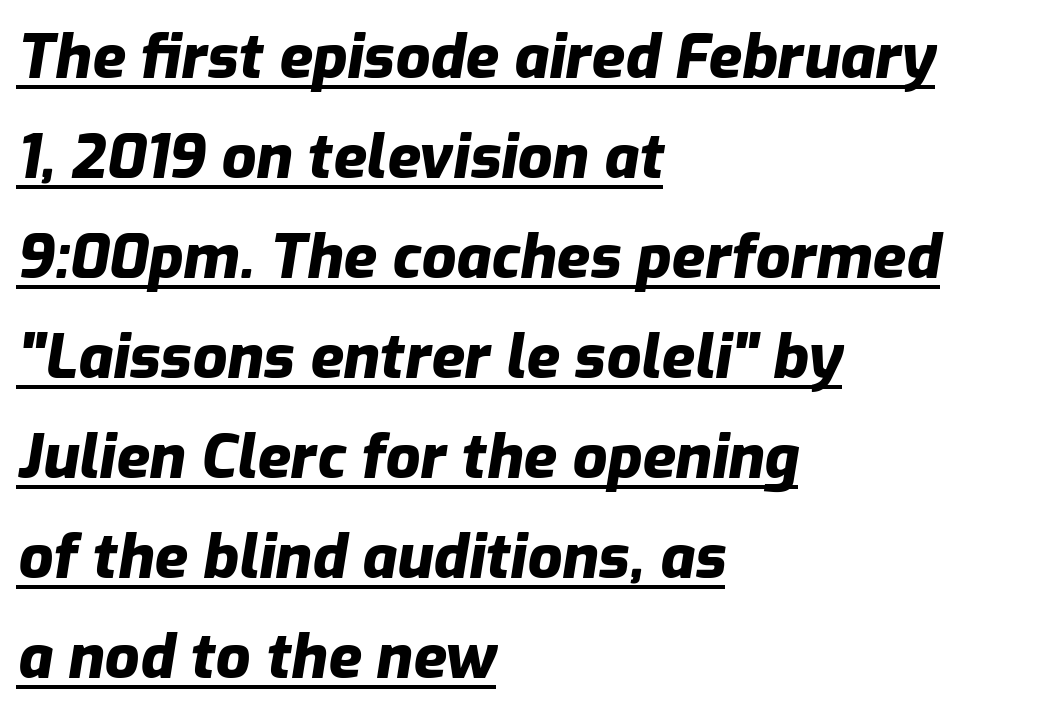
The passage shown stacks its lines at a standard gap. These lines stack with their left ends in a neat column. The text carries the slant typical of an italic or oblique font. The tracking reads as untouched default to a designer's eye. The rendering uses natural spacing where letterforms have individual widths.
